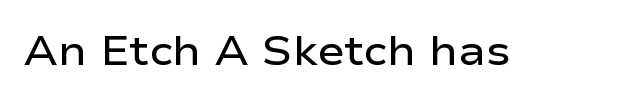
These lines were composed using upright roman letters. What weight is shown? A semibold, between regular and bold. Tracking here is standard; glyphs follow each other at the usual distance. The glyphs are unaccompanied by any horizontal stroke below them.
